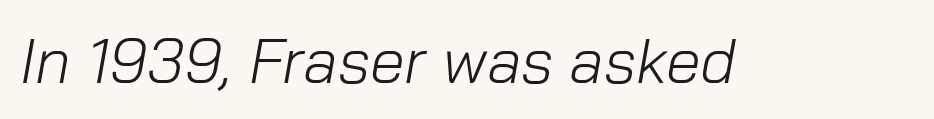
Letters rest on an invisible, unmarked baseline. You could not count columns in this text — the font is proportionally spaced. Designer's note — italics engaged. No letter is thick-stroked: the sample isn't bold.
